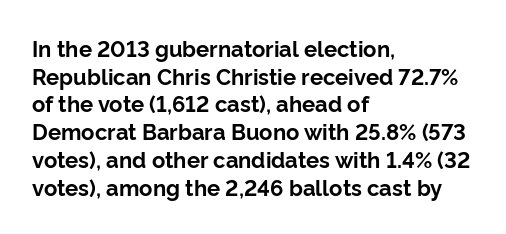
These words are printed bold, with thick strokes throughout. The string is rendered with underlining switched off. What's the leading like? Ordinary, nothing unusual. Tracking value appears to be zero — textbook default spacing. This rendering uses left alignment, leaving the right contour irregular. Every stem runs plumb, perpendicular to the baseline.
